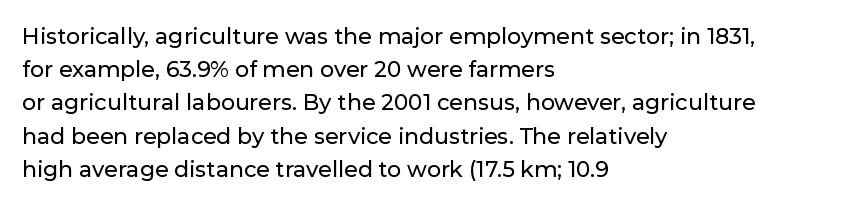
The image shows 22 px text type, upright; set left-aligned, normal line spacing (1.51x), normal letter spacing, not underlined.
